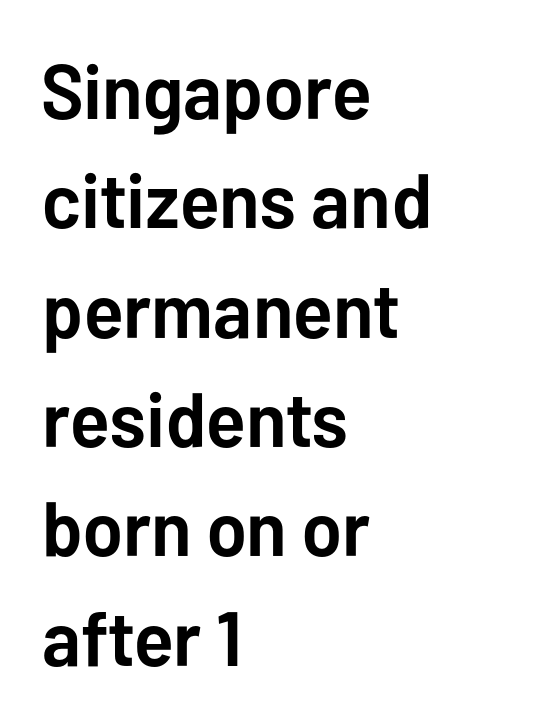
The image shows 77 px semibold sans-serif type, upright; set left-aligned, normal line spacing (1.42x), normal letter spacing, not underlined; low stroke contrast and a medium x-height.
